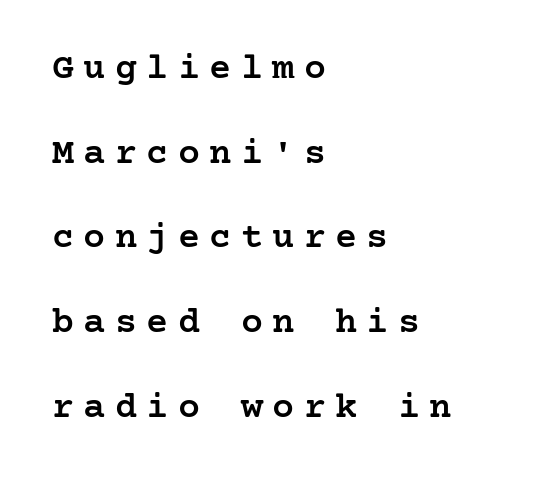
{"serif": "yes", "italic": "no", "bold": "semi", "weight": "semibold", "width": "normal", "stroke_contrast": "low", "x_height": "medium", "underline": "no", "align": "left", "line_spacing": "loose", "line_spacing_ratio": 2.29, "letter_spacing": "wide", "letter_spacing_em": 0.25, "glyph_px": 37}
